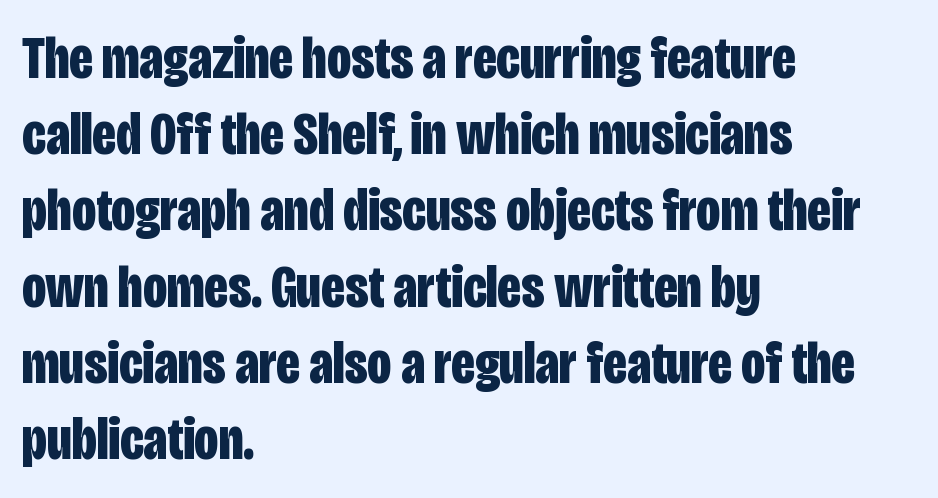
Characters follow at the spacing the type designer built in. The passage shown is typed in a proportional face where columns would drift. The space between consecutive lines is moderate. You can tell from the bare stems that sans-serif type was used. A classic flush-left, rag-right setting is used for this passage.
